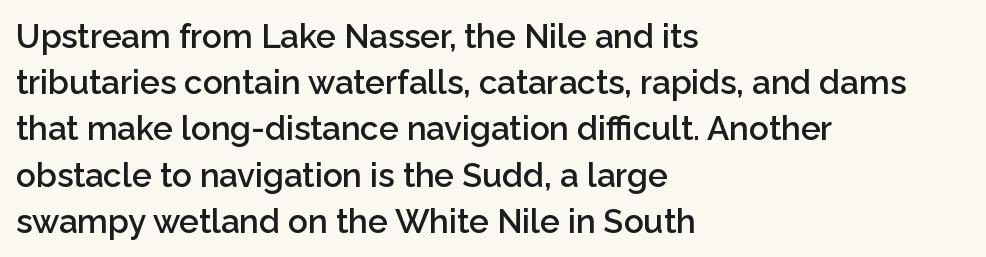
{"serif": "no", "italic": "no", "bold": "semi", "weight": "semibold", "width": "normal", "stroke_contrast": "low", "x_height": "medium", "monospaced": "no", "underline": "no", "align": "left", "line_spacing": "normal", "line_spacing_ratio": 1.4, "letter_spacing": "normal", "letter_spacing_em": 0.0, "glyph_px": 33}
